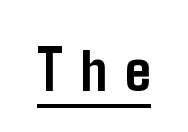
There is plenty of visible air inserted between adjacent glyphs. No italicization has been applied; the sample stays upright. Looks like regular typesetting: each glyph gets only the width it needs. The words here are underlined.
